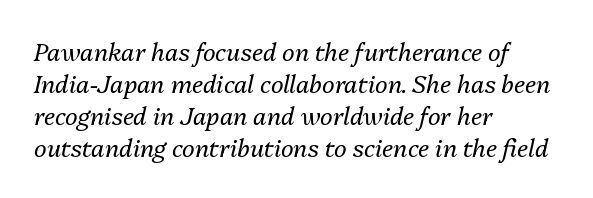
The image shows 24 px text type, italic (leaning right); set left-aligned, normal line spacing (1.33x), normal letter spacing, not underlined.
